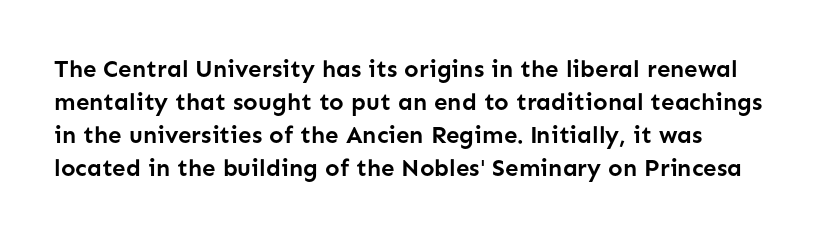
{"italic": "no", "bold": "yes", "underline": "no", "line_spacing": "normal", "line_spacing_ratio": 1.37, "letter_spacing": "normal", "letter_spacing_em": 0.0, "glyph_px": 24}
